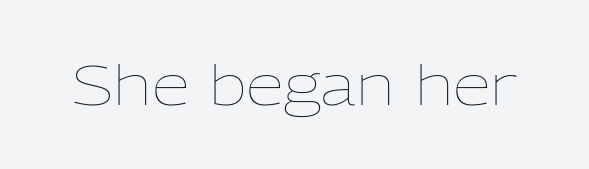
Q: Is the text bold? A: No.
Q: Is the text italic (slanted)? A: No, it is upright.
Q: Is the text underlined? A: No.
Q: Is the spacing between letters normal or unusually wide? A: Normal.
Q: Width (condensed, normal, or wide)? A: Normal.
Q: Stroke contrast? A: Low.
Q: x-height? A: Medium.
Q: Monospaced? A: No.
